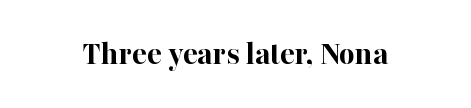
Q: Is the text bold? A: Yes.
Q: Is the text italic (slanted)? A: No, it is upright.
Q: Is the typeface a serif or a sans-serif typeface? A: Serif.
Q: Is the text underlined? A: No.
Q: Is the spacing between letters normal or unusually wide? A: Normal.
Q: Width (condensed, normal, or wide)? A: Normal.
Q: Stroke contrast? A: High.
Q: x-height? A: Medium.
Q: Monospaced? A: No.
